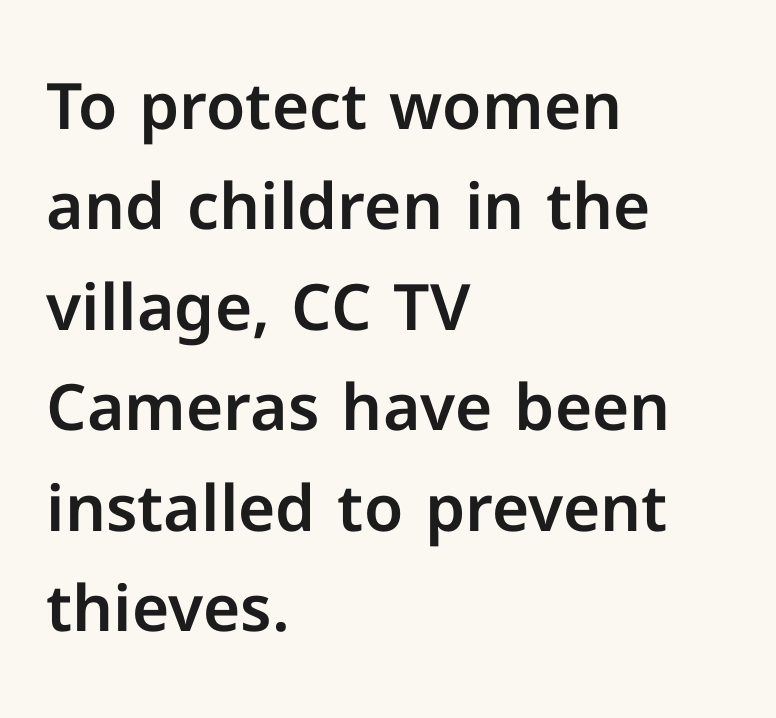
{"serif": "no", "italic": "no", "width": "normal", "stroke_contrast": "low", "x_height": "medium", "monospaced": "no", "underline": "no", "align": "left", "line_spacing": "normal", "line_spacing_ratio": 1.57, "letter_spacing": "normal", "letter_spacing_em": 0.0, "glyph_px": 64}
